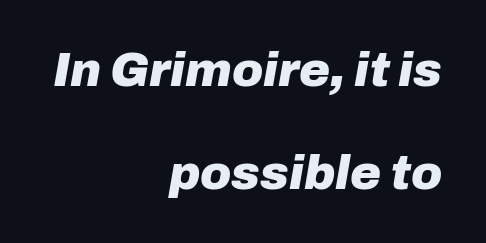
{"italic": "yes", "lean": "right", "slant_degrees": 10, "bold": "yes", "weight": "heavy", "width": "normal", "stroke_contrast": "low", "x_height": "medium", "monospaced": "no", "underline": "no", "align": "right", "line_spacing": "loose", "line_spacing_ratio": 2.19, "letter_spacing": "normal", "letter_spacing_em": 0.0, "glyph_px": 47}
